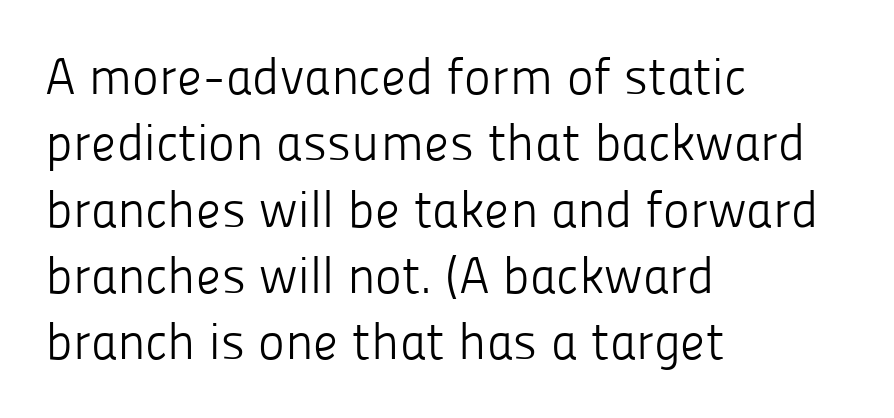
{"serif": "no", "italic": "no", "bold": "no", "weight": "light", "width": "normal", "stroke_contrast": "low", "x_height": "medium", "monospaced": "no", "underline": "no", "align": "left", "line_spacing": "normal", "line_spacing_ratio": 1.3, "letter_spacing": "normal", "letter_spacing_em": 0.0, "glyph_px": 51}
